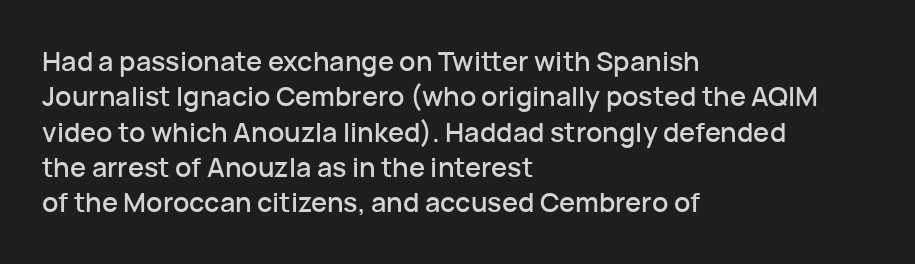
The image shows 27 px text type, upright; set left-aligned, normal line spacing (1.31x), normal letter spacing, not underlined.
